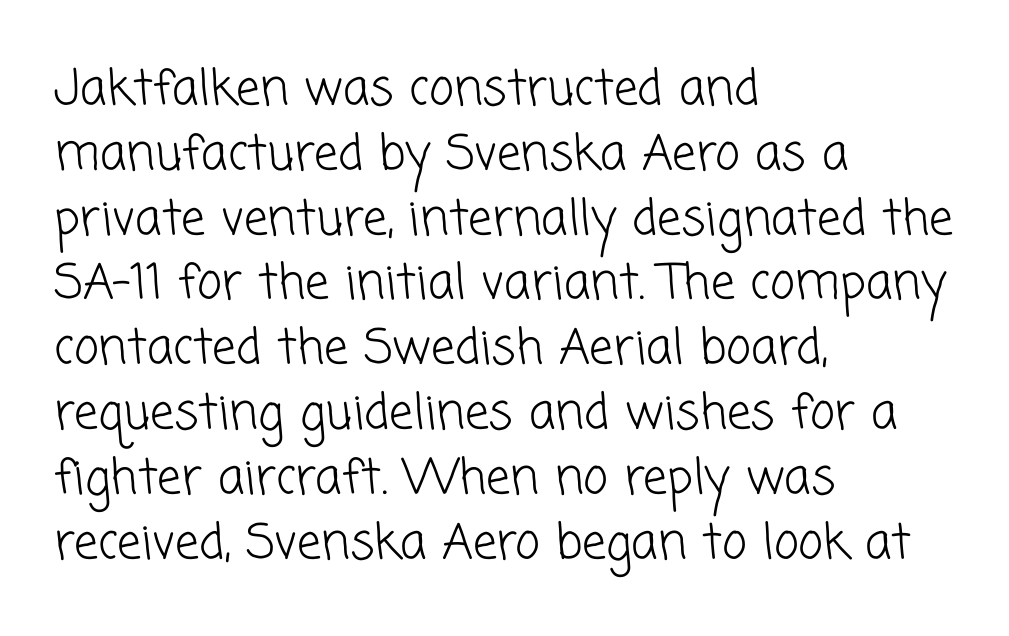
Q: Is the text bold? A: No.
Q: Is the typeface a serif or a sans-serif typeface? A: Sans-serif.
Q: Is the text underlined? A: No.
Q: How is the paragraph aligned? A: Left-aligned.
Q: Is the spacing between letters normal or unusually wide? A: Normal.
Q: Is the spacing between lines tight, normal or loose? A: Normal.
Q: Width (condensed, normal, or wide)? A: Normal.
Q: Stroke contrast? A: Low.
Q: x-height? A: Medium.
Q: Monospaced? A: No.
